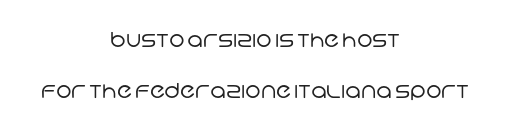
The image shows 21 px text type; set centered, loose line spacing (2.45x), normal letter spacing, not underlined.
